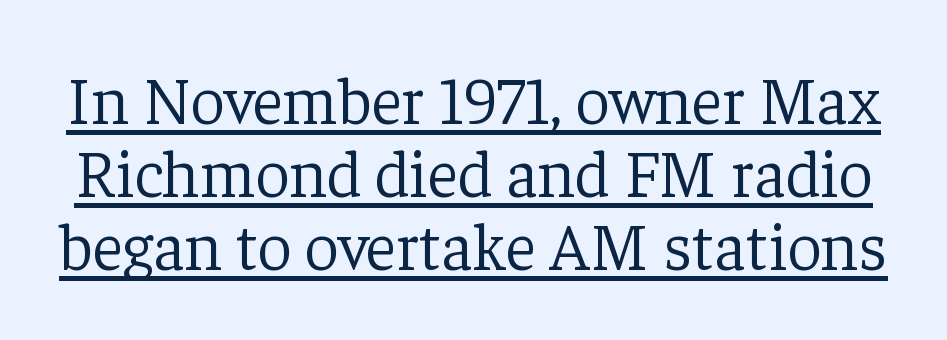
Proportional: the letters do not fall into vertical columns. What decoration does the sample have? An underline. The characters display serif detailing at their extremities. Stems here are at most as thick as an everyday book face. The space between consecutive lines is stingy.
